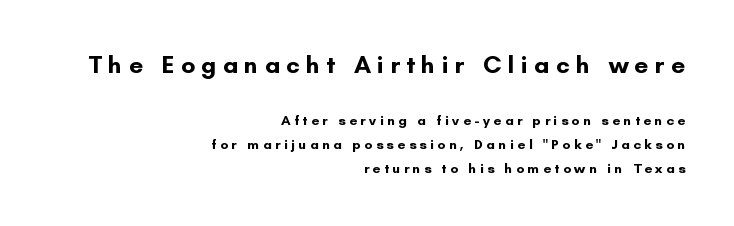
Q: Is the text bold? A: Yes.
Q: Is the text italic (slanted)? A: No, it is upright.
Q: Is the text underlined? A: No.
Q: How is the paragraph aligned? A: Right-aligned.
Q: Is the spacing between letters normal or unusually wide? A: Unusually wide.
Q: Is the spacing between lines tight, normal or loose? A: Normal.
Q: Which block of text is set in a larger size, the first (top) or the second (bottom)? A: The first (top) one.
